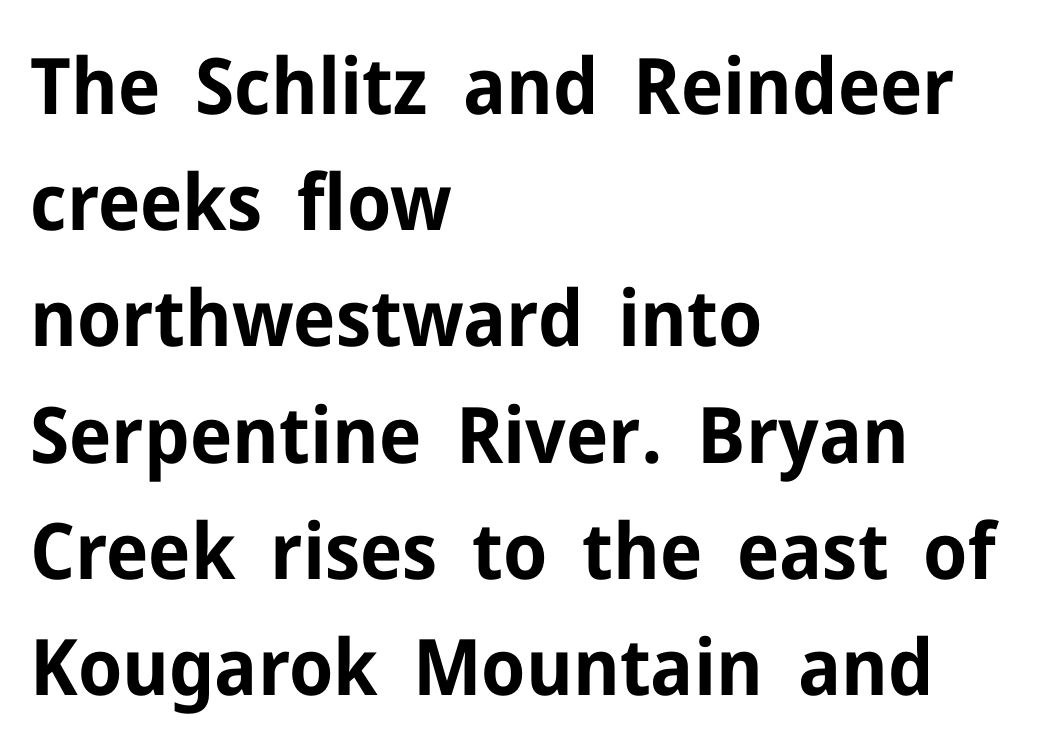
{"serif": "no", "italic": "no", "bold": "yes", "weight": "bold", "width": "normal", "stroke_contrast": "low", "x_height": "medium", "monospaced": "no", "underline": "no", "align": "left", "line_spacing": "normal", "line_spacing_ratio": 1.49, "letter_spacing": "normal", "letter_spacing_em": 0.0, "glyph_px": 78}
